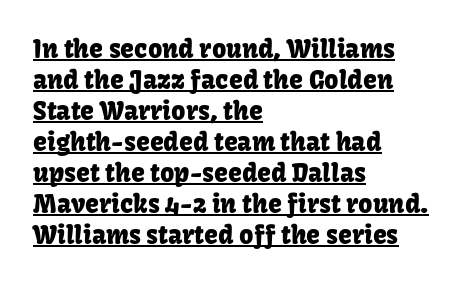
In CSS terms this would be text-align: left. The letterforms sit shoulder to shoulder at normal distance. This is roman type, the default non-slanted kind. Quick note: underline on.
